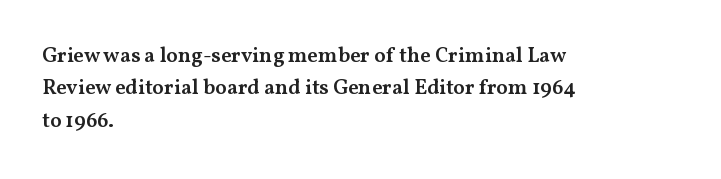
{"italic": "no", "bold": "semi", "underline": "no", "align": "left", "line_spacing": "normal", "line_spacing_ratio": 1.54, "letter_spacing": "normal", "letter_spacing_em": 0.0, "glyph_px": 21}
